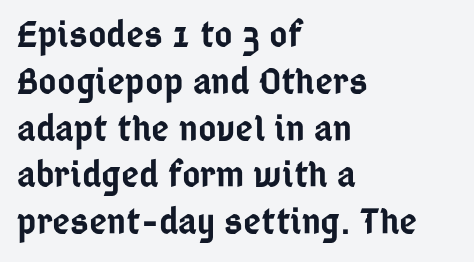
The image shows 39 px semibold, condensed sans-serif type, upright; set left-aligned, line spacing 1.2x, normal letter spacing, not underlined; low stroke contrast and a medium x-height.
